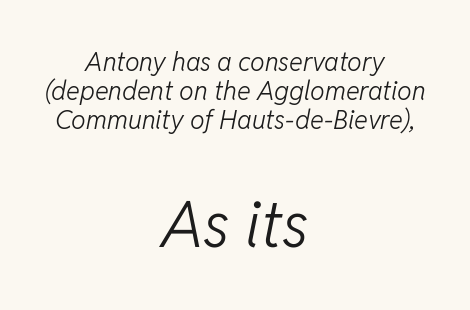
Q: Is the text bold? A: No.
Q: Is the text italic (slanted)? A: Yes, it leans right by about 11 degrees.
Q: Is the text underlined? A: No.
Q: How is the paragraph aligned? A: Centered.
Q: Is the spacing between letters normal or unusually wide? A: Normal.
Q: Is the spacing between lines tight, normal or loose? A: Tight.
Q: Which block of text is set in a larger size, the first (top) or the second (bottom)? A: The second (bottom) one.
Q: Width (condensed, normal, or wide)? A: Normal.
Q: Stroke contrast? A: Low.
Q: x-height? A: Medium.
Q: Monospaced? A: No.
